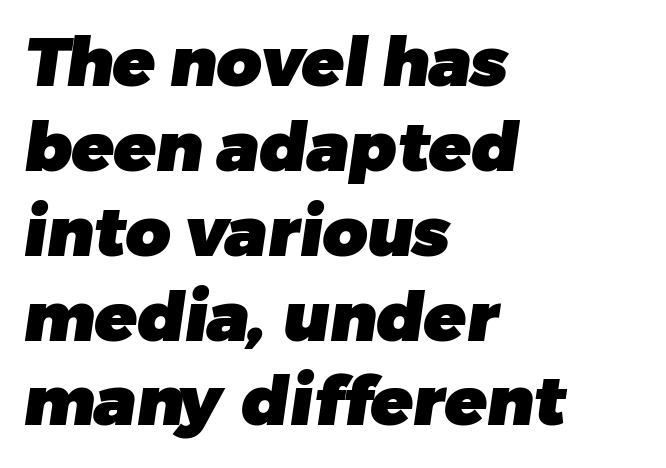
Spacing between characters is what you'd get straight out of the box. Serif or sans? Sans — the stroke terminals are bare. Each row of text sits above clean, open space. Students, this is bold: see how much ink each stroke carries. Which margin do the lines hug? The left one — the right edge is uneven.
